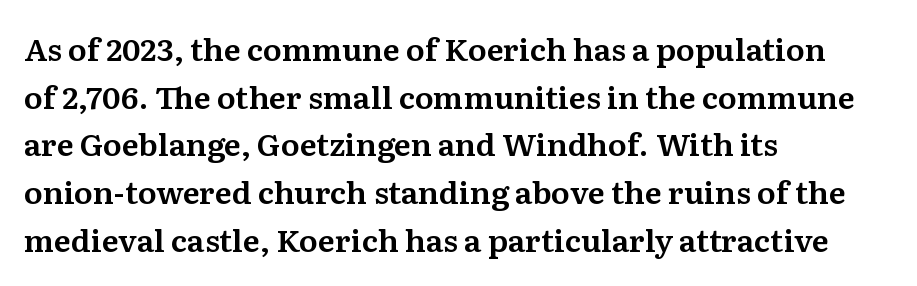
The image shows 31 px serif type, upright; set left-aligned, normal line spacing (1.54x), normal letter spacing, not underlined; medium stroke contrast and a medium x-height.
